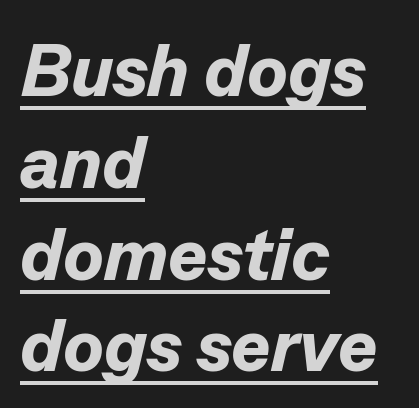
The image shows 74 px bold type, italic (leaning right); set left-aligned, line spacing 1.24x, normal letter spacing, underlined; low stroke contrast and a medium x-height.
